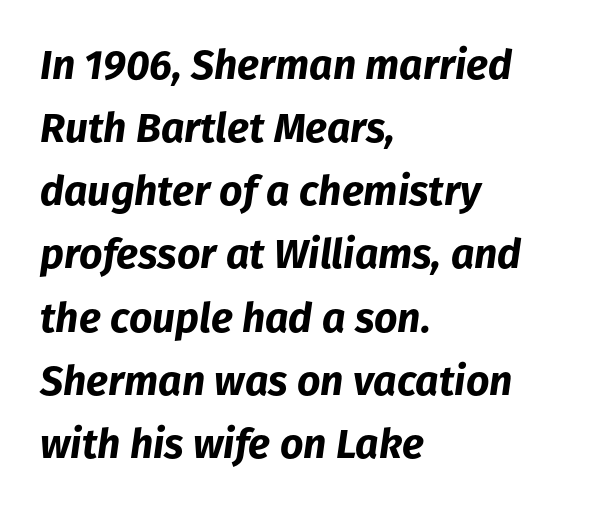
Q: Is the text bold? A: Yes.
Q: Is the text italic (slanted)? A: Yes, it leans right by about 8 degrees.
Q: Is the text underlined? A: No.
Q: How is the paragraph aligned? A: Left-aligned.
Q: Is the spacing between letters normal or unusually wide? A: Normal.
Q: Is the spacing between lines tight, normal or loose? A: Normal.
Q: Width (condensed, normal, or wide)? A: Normal.
Q: Stroke contrast? A: Low.
Q: x-height? A: Medium.
Q: Monospaced? A: No.
